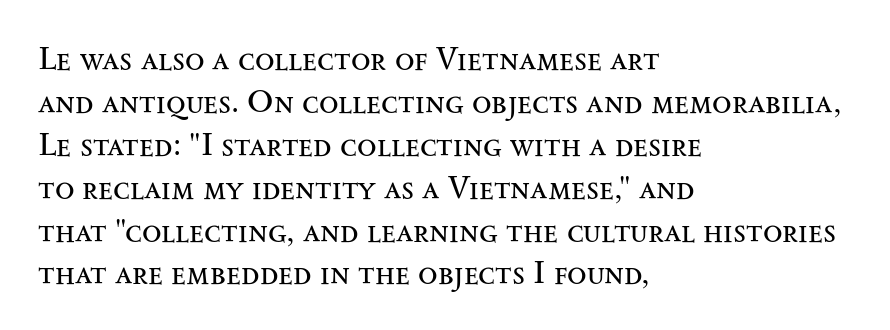
Q: Is the text bold? A: No.
Q: Is the text italic (slanted)? A: No, it is upright.
Q: Is the typeface a serif or a sans-serif typeface? A: Serif.
Q: Is the text underlined? A: No.
Q: How is the paragraph aligned? A: Left-aligned.
Q: Is the spacing between letters normal or unusually wide? A: Normal.
Q: Is the spacing between lines tight, normal or loose? A: Normal.
Q: Width (condensed, normal, or wide)? A: Wide.
Q: Stroke contrast? A: Medium.
Q: x-height? A: Small.
Q: Monospaced? A: No.
